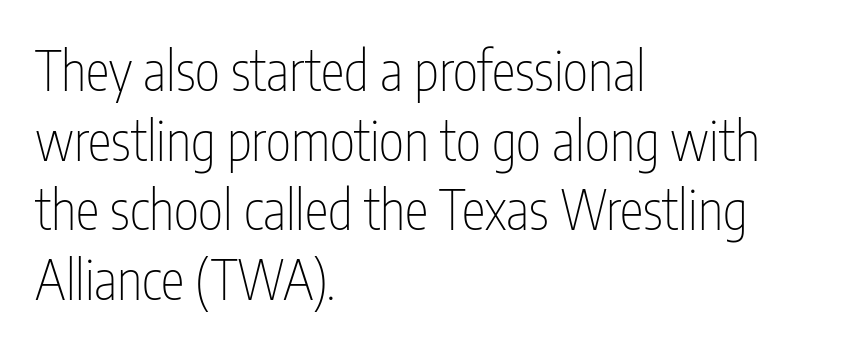
Typographically, this falls in the sans-serif category. This rendering leaves character spacing at its baseline value. The text block is weighted toward the left margin, trailing off unevenly rightward. Is there any slant? The stems are plumb. Note the varied advance widths — an 'i' is clearly narrower than an 'm'.
